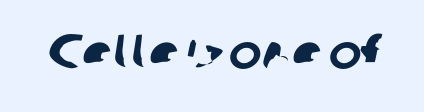
The type family on display is of the sans-serif kind. Between one letter and the next there's only the usual sliver of space. Character widths vary here, with narrow letters taking less room than wide ones. Nobody drew a line under any word here.
